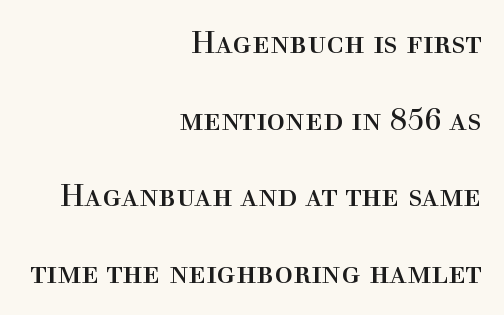
How are the letters spaced? Ordinarily, with no added tracking. Here the designer chose a conventional face with non-uniform glyph widths. The glyphs in this specimen are seriffed. No chunkiness to these letters — they're not bold.
